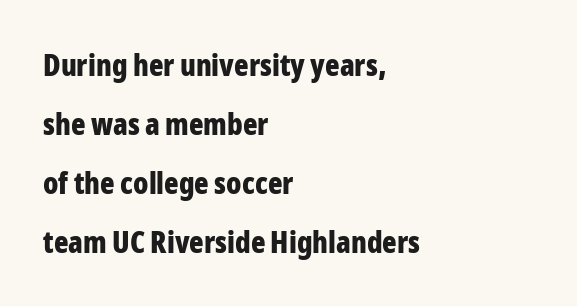
{"serif": "no", "italic": "no", "bold": "yes", "weight": "bold", "width": "condensed", "stroke_contrast": "low", "x_height": "medium", "monospaced": "no", "underline": "no", "align": "left", "line_spacing": "loose", "line_spacing_ratio": 1.97, "letter_spacing": "normal", "letter_spacing_em": 0.0, "glyph_px": 30}
